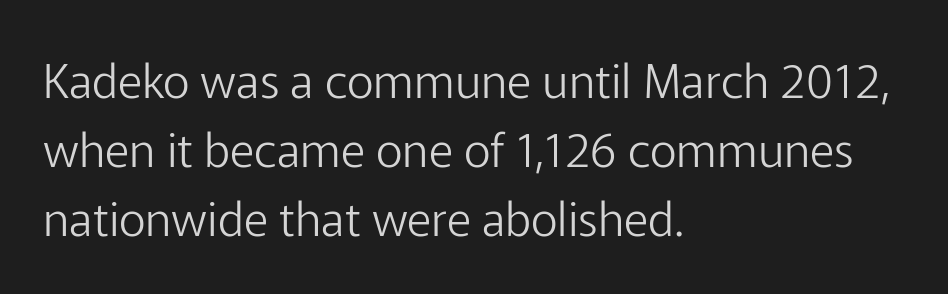
The image shows 47 px light sans-serif type, upright; set left-aligned, normal line spacing (1.47x), normal letter spacing, not underlined; low stroke contrast and a medium x-height.
